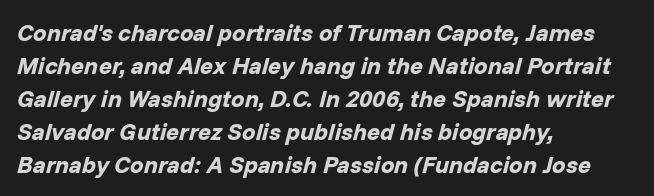
The image shows 24 px bold type, italic (leaning right); set left-aligned, normal line spacing (1.37x), normal letter spacing, not underlined.
